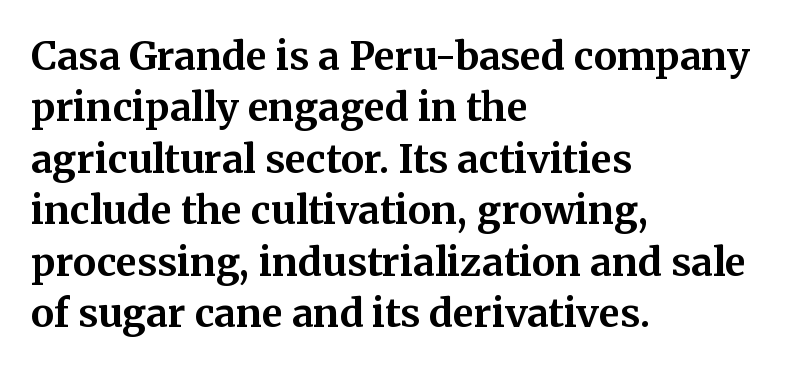
The image shows 39 px bold serif type, upright; set left-aligned, normal line spacing (1.32x), normal letter spacing, not underlined; medium stroke contrast and a medium x-height.
